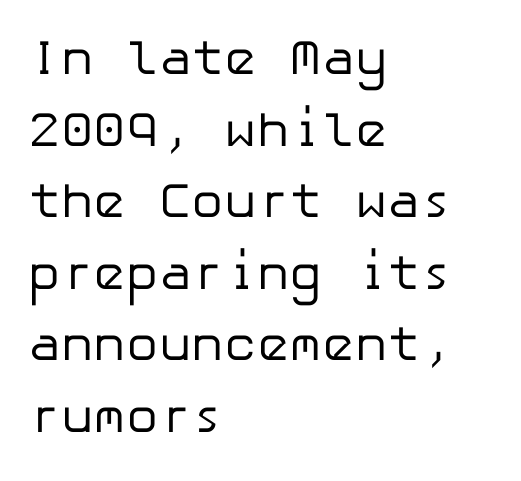
Q: Is the text bold? A: No.
Q: Is the text italic (slanted)? A: No, it is upright.
Q: Is the typeface a serif or a sans-serif typeface? A: Sans-serif.
Q: Is the text underlined? A: No.
Q: How is the paragraph aligned? A: Left-aligned.
Q: Is the spacing between letters normal or unusually wide? A: Normal.
Q: Is the spacing between lines tight, normal or loose? A: Normal.
Q: Width (condensed, normal, or wide)? A: Normal.
Q: Stroke contrast? A: Low.
Q: x-height? A: Medium.
